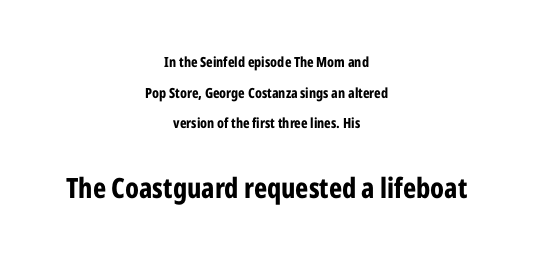
{"serif": "no", "italic": "no", "bold": "yes", "weight": "bold", "width": "condensed", "stroke_contrast": "low", "x_height": "medium", "monospaced": "no", "underline": "no", "align": "center", "line_spacing": "loose", "line_spacing_ratio": 2.19, "letter_spacing": "normal", "letter_spacing_em": 0.0, "larger_block": "second", "size_ratio": 2.0, "glyph_px": 28}
